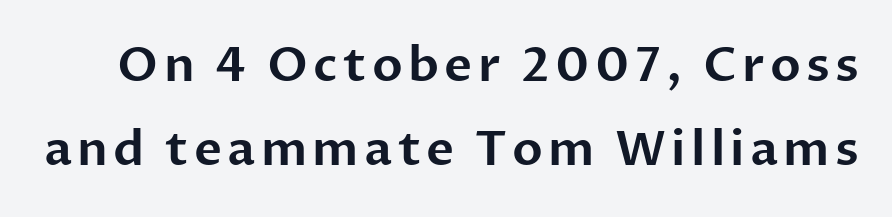
The image shows 48 px sans-serif type, upright; set line spacing 1.76x, not underlined; low stroke contrast and a medium x-height.
